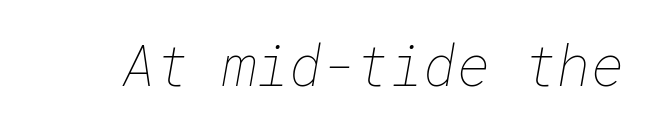
The image shows 57 px thin type; set normal letter spacing, not underlined; low stroke contrast and a medium x-height.
